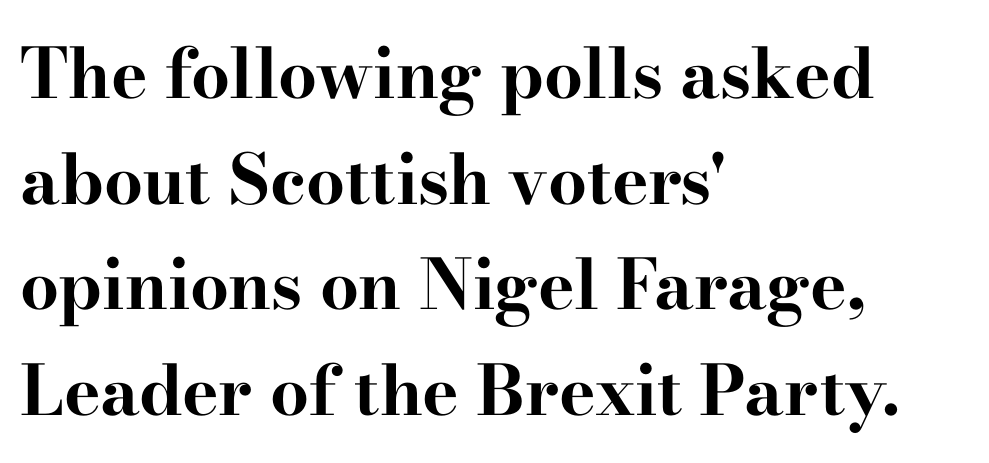
Q: Is the text bold? A: Yes.
Q: Is the text italic (slanted)? A: No, it is upright.
Q: Is the typeface a serif or a sans-serif typeface? A: Serif.
Q: Is the text underlined? A: No.
Q: How is the paragraph aligned? A: Left-aligned.
Q: Is the spacing between letters normal or unusually wide? A: Normal.
Q: Is the spacing between lines tight, normal or loose? A: Normal.
Q: Width (condensed, normal, or wide)? A: Wide.
Q: Stroke contrast? A: High.
Q: x-height? A: Small.
Q: Monospaced? A: No.
